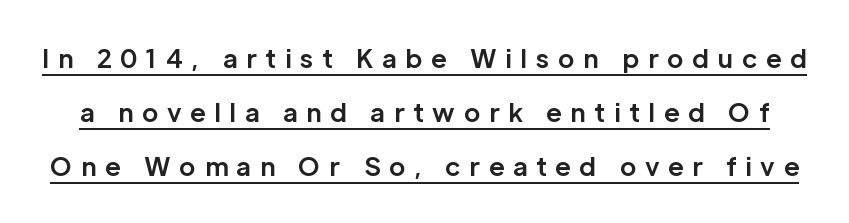
{"italic": "no", "bold": "yes", "underline": "yes", "line_spacing": "loose", "line_spacing_ratio": 2.16, "letter_spacing": "wide", "letter_spacing_em": 0.35, "glyph_px": 25}
